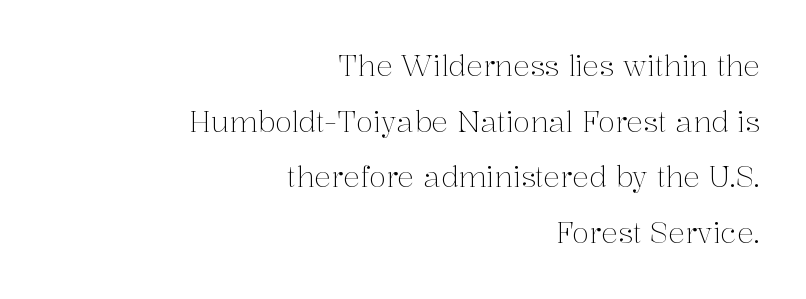
The image shows 28 px light serif type, upright; set right-aligned, loose line spacing (1.99x), normal letter spacing, not underlined; medium stroke contrast and a medium x-height.
